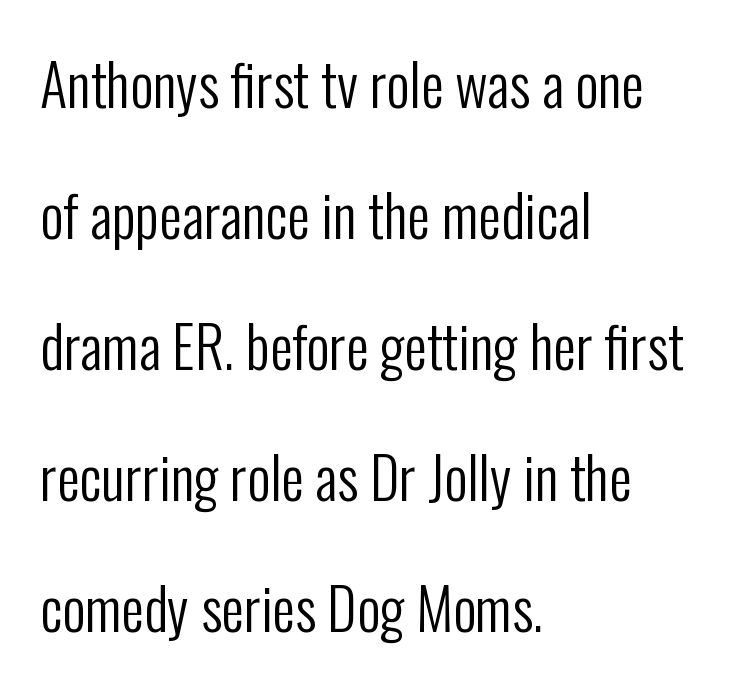
{"serif": "no", "italic": "no", "bold": "no", "weight": "regular", "width": "condensed", "stroke_contrast": "low", "x_height": "medium", "monospaced": "no", "underline": "no", "align": "left", "line_spacing": "loose", "line_spacing_ratio": 2.3, "letter_spacing": "normal", "letter_spacing_em": 0.0, "glyph_px": 57}
